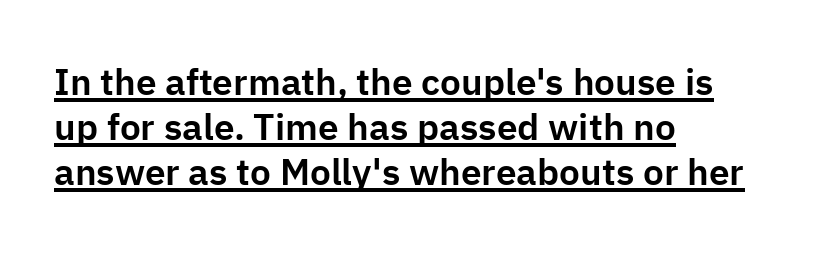
Typographically, this falls in the sans-serif category. Unlike italic type, these characters show no tilt at all. Nobody touched the tracking dial on this one. The lettering is marked with a stroke running underneath it. The passage shown is typed in a proportional face where columns would drift. Typeset ragged right — the left edge is the straight one.
